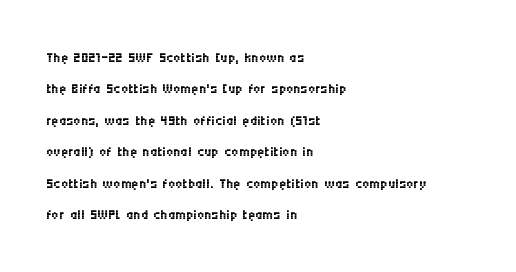
Line spacing here is normal. A typesetter would mark this as roman, not italic. The specimen omits any rule beneath the text block's lines. The rag falls on the right side of this text block. The characters are drawn with everyday or finer stroke widths.
